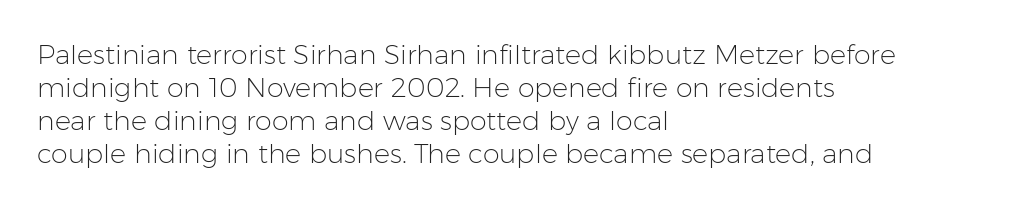
{"italic": "no", "bold": "no", "underline": "no", "align": "left", "line_spacing_ratio": 1.22, "letter_spacing": "normal", "letter_spacing_em": 0.0, "glyph_px": 27}
